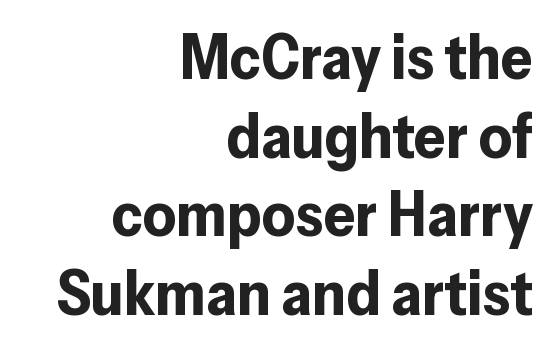
The image shows 63 px bold sans-serif type, upright; set right-aligned, normal line spacing (1.25x), normal letter spacing, not underlined; low stroke contrast and a medium x-height.
